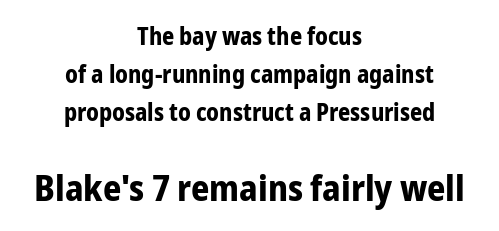
The image shows 36 px bold, condensed sans-serif type, upright; set centered, normal line spacing (1.58x), normal letter spacing, not underlined; the second (bottom) block is 1.5x larger; low stroke contrast and a medium x-height.
